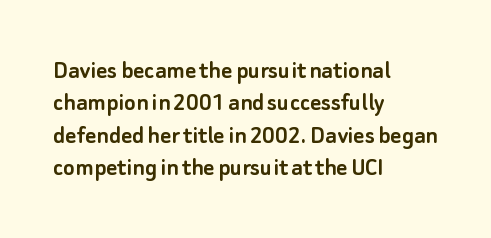
Q: Is the text italic (slanted)? A: No, it is upright.
Q: Is the text underlined? A: No.
Q: How is the paragraph aligned? A: Left-aligned.
Q: Is the spacing between letters normal or unusually wide? A: Normal.
